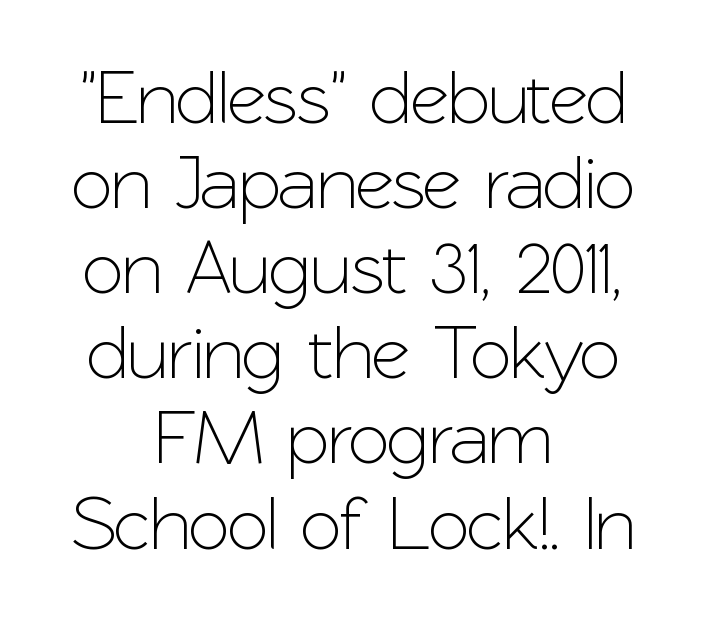
The image shows 76 px sans-serif type, upright; set centered, tight line spacing (1.12x), normal letter spacing, not underlined; low stroke contrast and a medium x-height.
